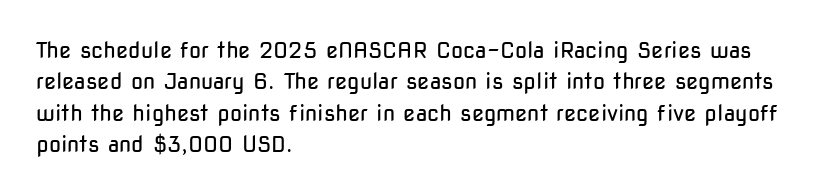
Q: Is the text bold? A: No.
Q: Is the text italic (slanted)? A: No, it is upright.
Q: Is the text underlined? A: No.
Q: How is the paragraph aligned? A: Left-aligned.
Q: Is the spacing between letters normal or unusually wide? A: Normal.
Q: Is the spacing between lines tight, normal or loose? A: Normal.
